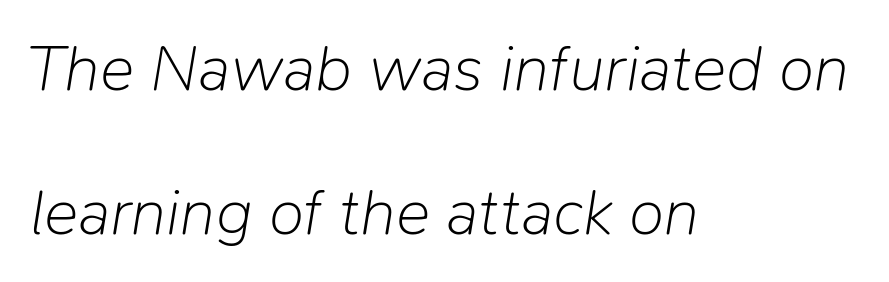
Q: Is the text bold? A: No.
Q: Is the text italic (slanted)? A: Yes, it leans right by about 9 degrees.
Q: Is the text underlined? A: No.
Q: How is the paragraph aligned? A: Left-aligned.
Q: Is the spacing between letters normal or unusually wide? A: Normal.
Q: Is the spacing between lines tight, normal or loose? A: Loose.
Q: Width (condensed, normal, or wide)? A: Normal.
Q: Stroke contrast? A: Low.
Q: x-height? A: Medium.
Q: Monospaced? A: No.
